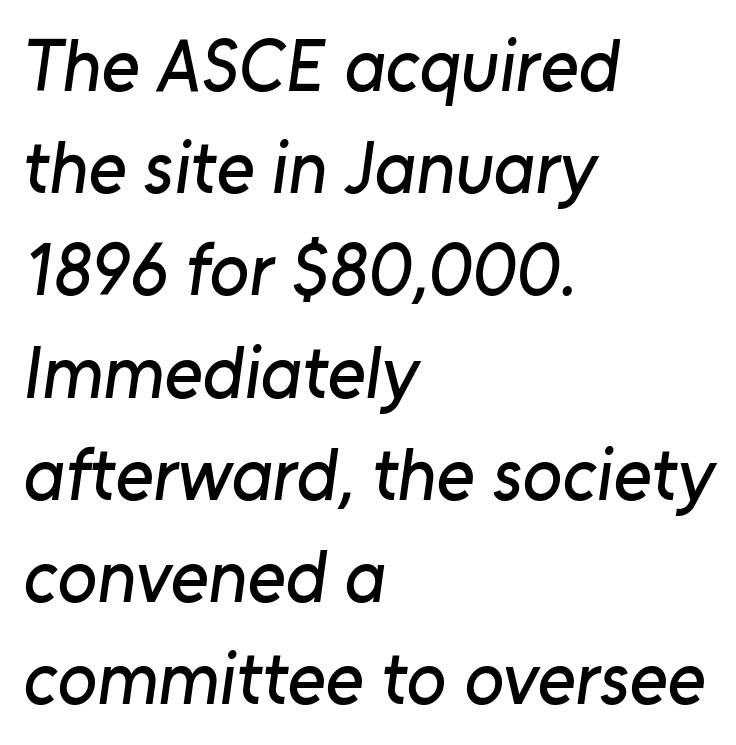
Here the designer chose a conventional face with non-uniform glyph widths. A sans-serif font was chosen for this passage. The horizontal fit of the characters is conventional and even. Glance below the letters and you will spot only blank space. Visually the block forms a straight wall on the left and a jagged coastline on the right. The lines sit at an ordinary, default distance from one another.
